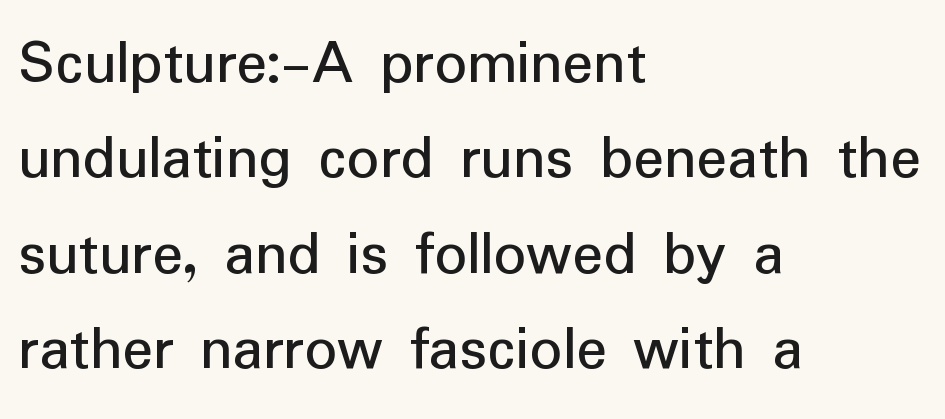
Compared with a centered layout, this one pins lines to the left instead. Compared with typical body copy, the letter spacing here is the same. The string is rendered with underlining switched off. If you drew a line through each stem, it would be perfectly vertical. Character widths vary here, with narrow letters taking less room than wide ones.
